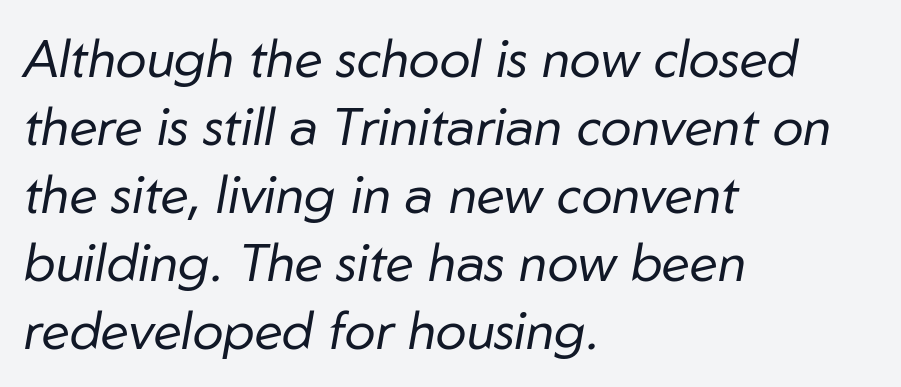
The image shows 52 px regular-weight type, italic (leaning right); set left-aligned, normal line spacing (1.31x), normal letter spacing, not underlined; low stroke contrast and a medium x-height.
